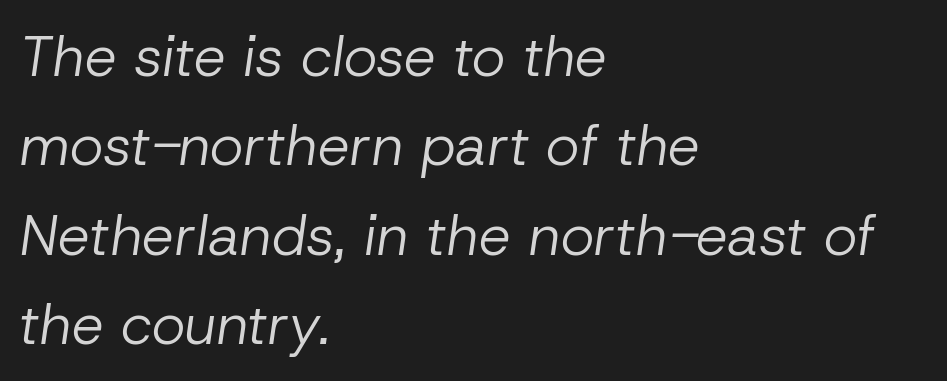
The image shows 57 px regular-weight type, italic (leaning right); set left-aligned, normal line spacing (1.57x), normal letter spacing, not underlined; low stroke contrast and a medium x-height.
